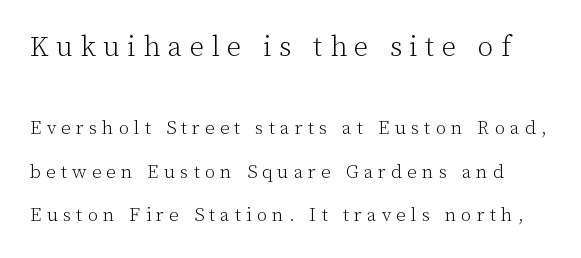
The image shows 28 px light serif type, upright; set loose line spacing (2.28x), unusually wide letter spacing (+0.27 em), not underlined; the first (top) block is 1.47x larger; low stroke contrast and a medium x-height.
